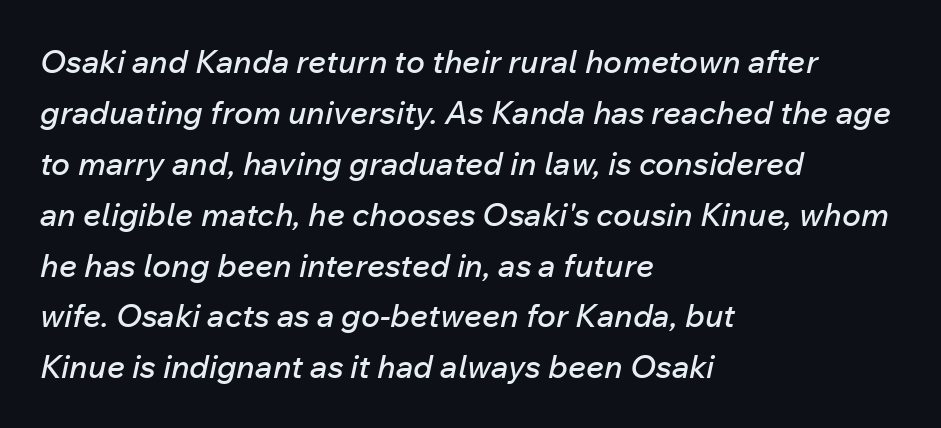
{"italic": "yes", "lean": "right", "slant_degrees": 12, "width": "normal", "stroke_contrast": "low", "x_height": "medium", "monospaced": "no", "underline": "no", "align": "left", "line_spacing": "normal", "line_spacing_ratio": 1.59, "letter_spacing": "normal", "letter_spacing_em": 0.0, "glyph_px": 32}
